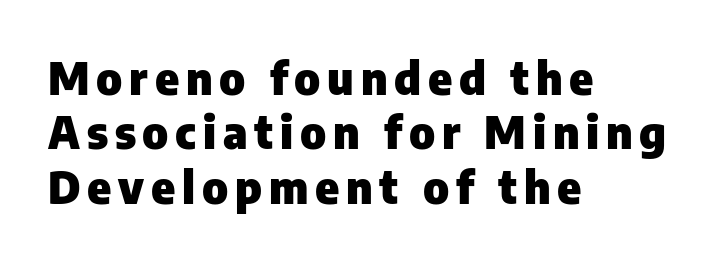
Bold? Absolutely — the strokes are thick and heavy. This sample uses a sans-serif face. Compared with a centered layout, this one pins lines to the left instead. Unmarked baselines from the first word to the last.
